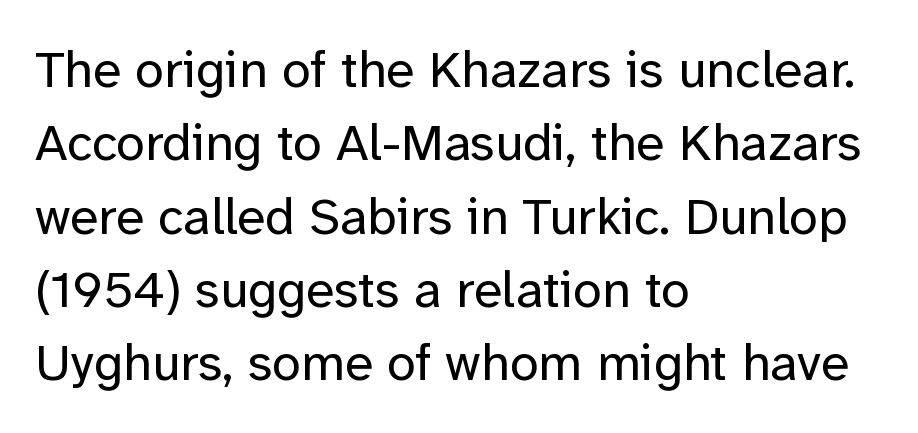
The image shows 52 px regular-weight sans-serif type, upright; set left-aligned, normal line spacing (1.41x), normal letter spacing, not underlined; low stroke contrast and a medium x-height.
